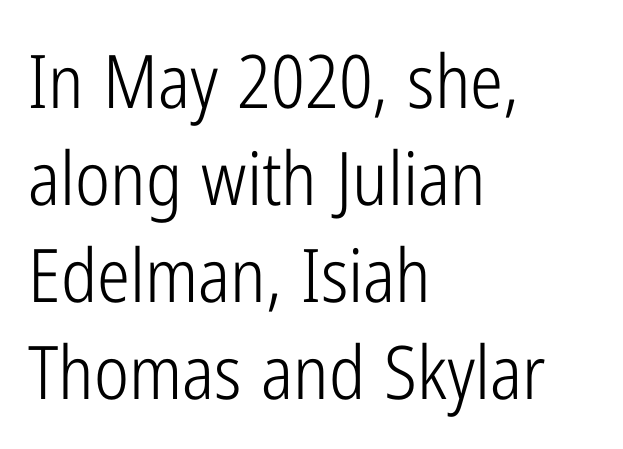
Q: Is the text bold? A: No.
Q: Is the text italic (slanted)? A: No, it is upright.
Q: Is the typeface a serif or a sans-serif typeface? A: Sans-serif.
Q: Is the text underlined? A: No.
Q: How is the paragraph aligned? A: Left-aligned.
Q: Is the spacing between letters normal or unusually wide? A: Normal.
Q: Is the spacing between lines tight, normal or loose? A: Normal.
Q: Width (condensed, normal, or wide)? A: Condensed.
Q: Stroke contrast? A: Low.
Q: x-height? A: Medium.
Q: Monospaced? A: No.
